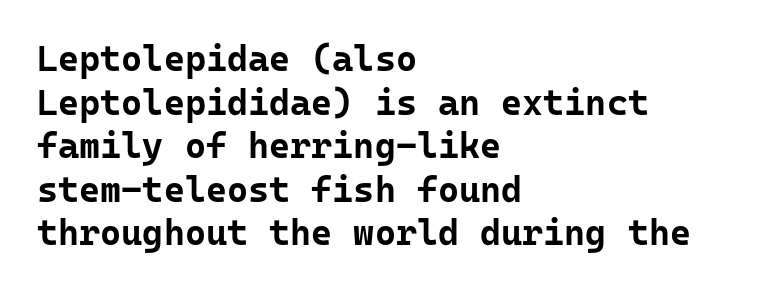
Q: Is the text bold? A: Yes.
Q: Is the text italic (slanted)? A: No, it is upright.
Q: Is the typeface a serif or a sans-serif typeface? A: Sans-serif.
Q: Is the text underlined? A: No.
Q: How is the paragraph aligned? A: Left-aligned.
Q: Is the spacing between letters normal or unusually wide? A: Normal.
Q: Width (condensed, normal, or wide)? A: Normal.
Q: Stroke contrast? A: Low.
Q: x-height? A: Medium.
